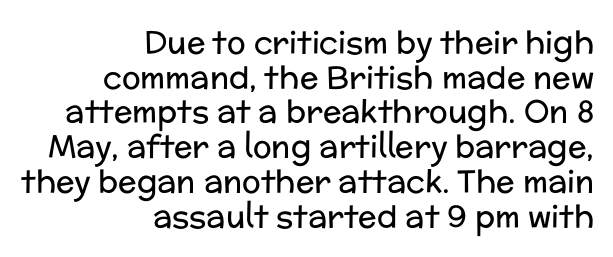
This sample has the flowing, uneven cadence of proportional lettering. This is the regular roman posture of the typeface. Summary of vertical rhythm: compact, with narrow interline spacing. The designer went with a sans here, leaving each stem footless. A quiet, ordinary-to-light weight characterises the typeface. Bare-footed words on every line.
